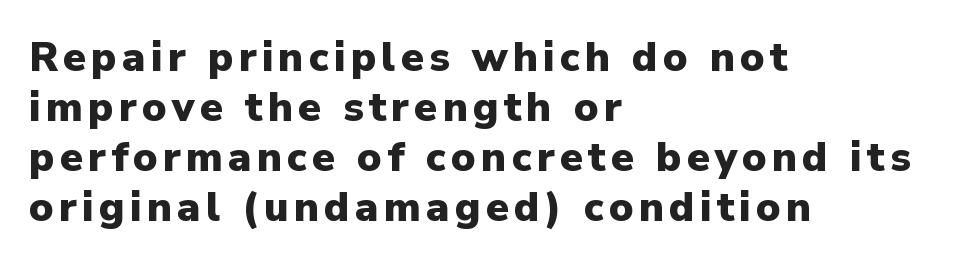
{"serif": "no", "italic": "no", "bold": "yes", "weight": "heavy", "width": "normal", "stroke_contrast": "low", "x_height": "medium", "monospaced": "no", "underline": "no", "align": "left", "line_spacing_ratio": 1.22, "glyph_px": 41}
